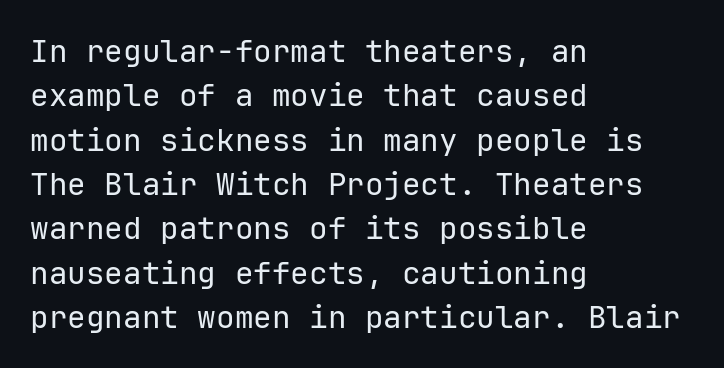
The image shows 31 px regular-weight sans-serif type, upright, monospaced; set left-aligned, normal line spacing (1.43x), normal letter spacing, not underlined; low stroke contrast and a medium x-height.
